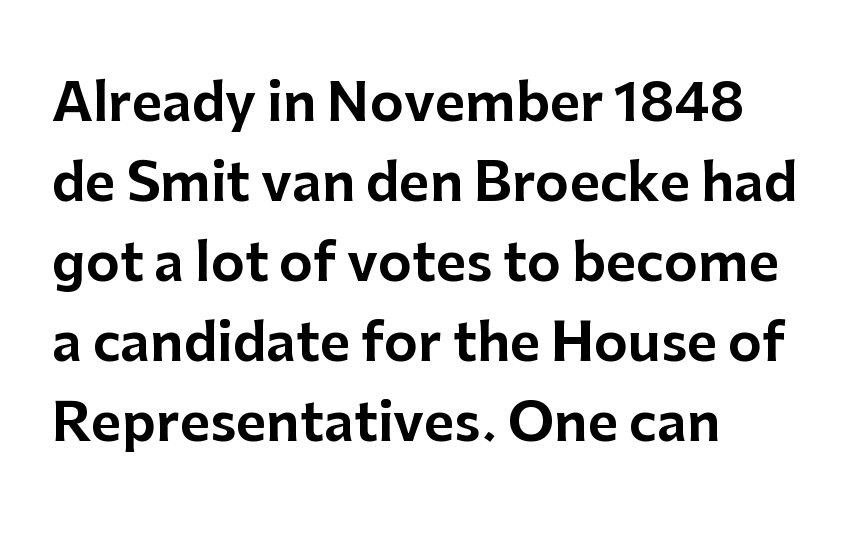
Q: Is the text italic (slanted)? A: No, it is upright.
Q: Is the typeface a serif or a sans-serif typeface? A: Sans-serif.
Q: Is the text underlined? A: No.
Q: How is the paragraph aligned? A: Left-aligned.
Q: Is the spacing between letters normal or unusually wide? A: Normal.
Q: Is the spacing between lines tight, normal or loose? A: Normal.
Q: Width (condensed, normal, or wide)? A: Normal.
Q: Stroke contrast? A: Low.
Q: x-height? A: Medium.
Q: Monospaced? A: No.
